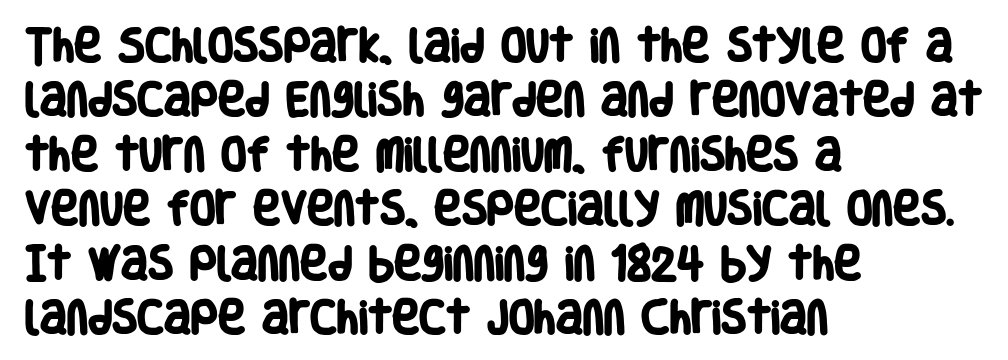
The image shows 37 px heavy, condensed sans-serif type; set left-aligned, normal line spacing (1.47x), normal letter spacing, not underlined; low stroke contrast and a large x-height.
